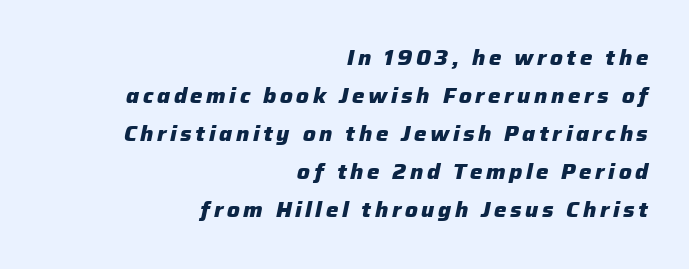
The image shows 21 px bold type, italic (leaning right); set right-aligned, line spacing 1.81x, not underlined.
